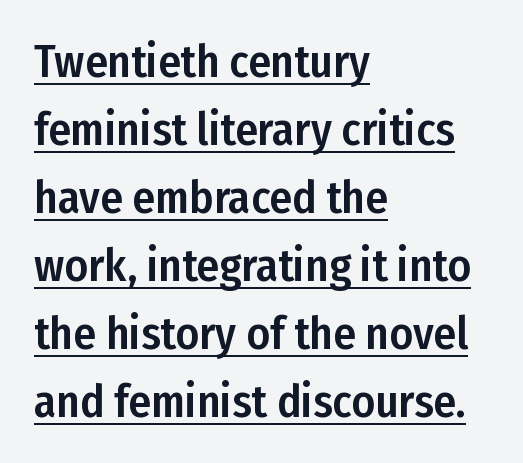
Q: Is the text italic (slanted)? A: No, it is upright.
Q: Is the typeface a serif or a sans-serif typeface? A: Sans-serif.
Q: Is the text underlined? A: Yes.
Q: How is the paragraph aligned? A: Left-aligned.
Q: Is the spacing between letters normal or unusually wide? A: Normal.
Q: Is the spacing between lines tight, normal or loose? A: Normal.
Q: Width (condensed, normal, or wide)? A: Condensed.
Q: Stroke contrast? A: Low.
Q: x-height? A: Medium.
Q: Monospaced? A: No.
